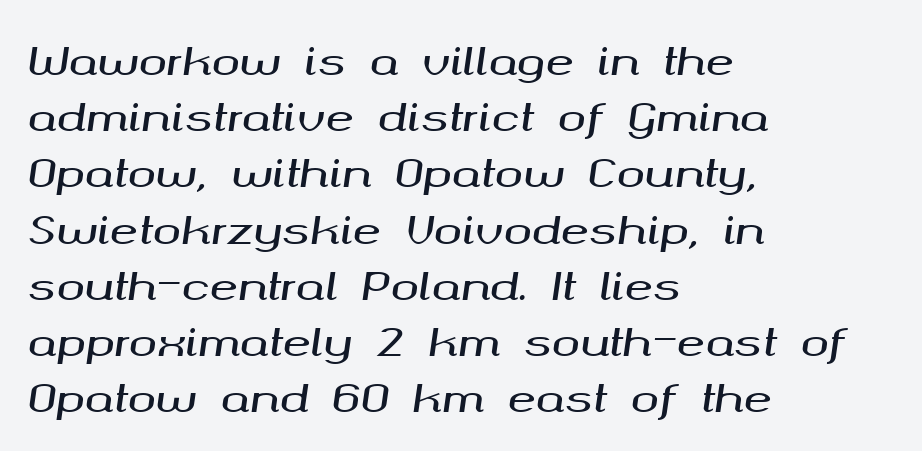
{"italic": "yes", "lean": "right", "slant_degrees": 8, "width": "wide", "stroke_contrast": "medium", "x_height": "medium", "monospaced": "no", "underline": "no", "align": "left", "line_spacing": "normal", "line_spacing_ratio": 1.48, "letter_spacing": "normal", "letter_spacing_em": 0.0, "glyph_px": 38}
